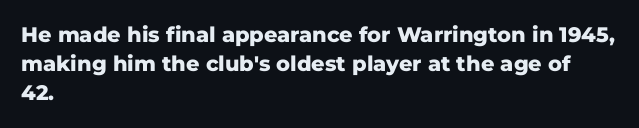
Q: Is the text bold? A: Yes.
Q: Is the text italic (slanted)? A: No, it is upright.
Q: Is the text underlined? A: No.
Q: How is the paragraph aligned? A: Left-aligned.
Q: Is the spacing between letters normal or unusually wide? A: Normal.
Q: Is the spacing between lines tight, normal or loose? A: Normal.
